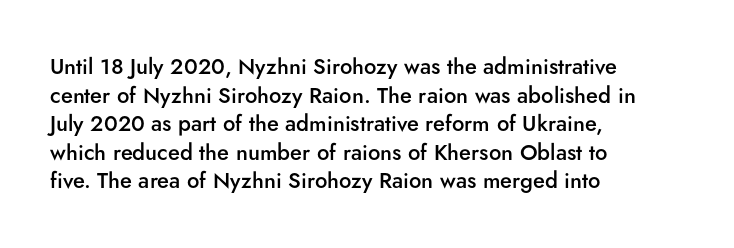
The image shows 22 px text type, upright; set left-aligned, normal line spacing (1.3x), normal letter spacing, not underlined.
